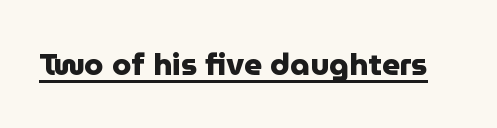
The image shows 31 px heavy sans-serif type, upright; set normal letter spacing, underlined; low stroke contrast and a medium x-height.
